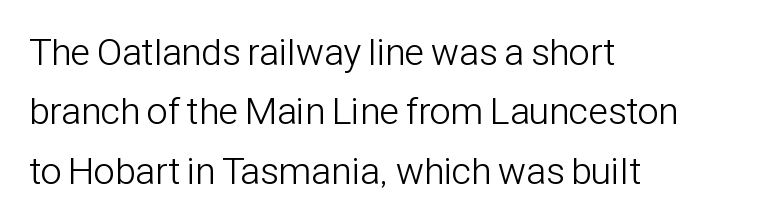
{"serif": "no", "italic": "no", "bold": "no", "weight": "light", "width": "condensed", "stroke_contrast": "low", "x_height": "medium", "monospaced": "no", "underline": "no", "align": "left", "line_spacing": "normal", "line_spacing_ratio": 1.56, "letter_spacing": "normal", "letter_spacing_em": 0.0, "glyph_px": 38}
